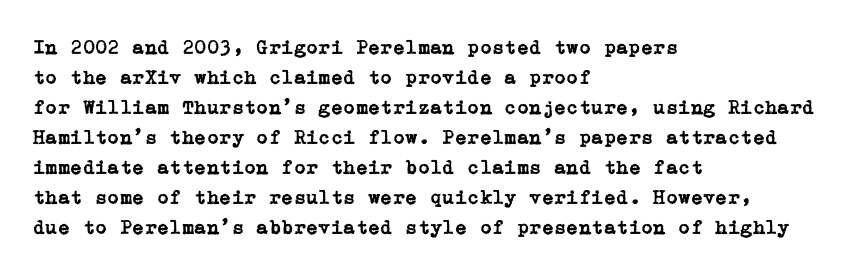
The passage shown has conventional tracking throughout. Is there much room between lines? A standard amount, neither cramped nor airy. This is the regular roman posture of the typeface. Plain, unruled lines of type. Typeset ragged right — the left edge is the straight one.
